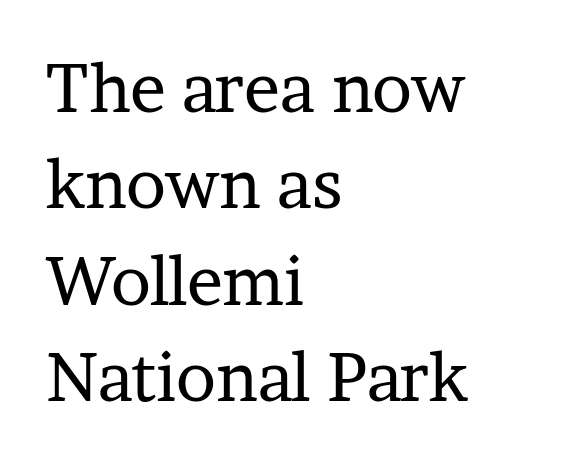
The space directly below the letters is spotless. These lines are set flush left with a ragged right edge. A typesetter would label this face a serif. The font is comparable to plain body text, perhaps lighter.
